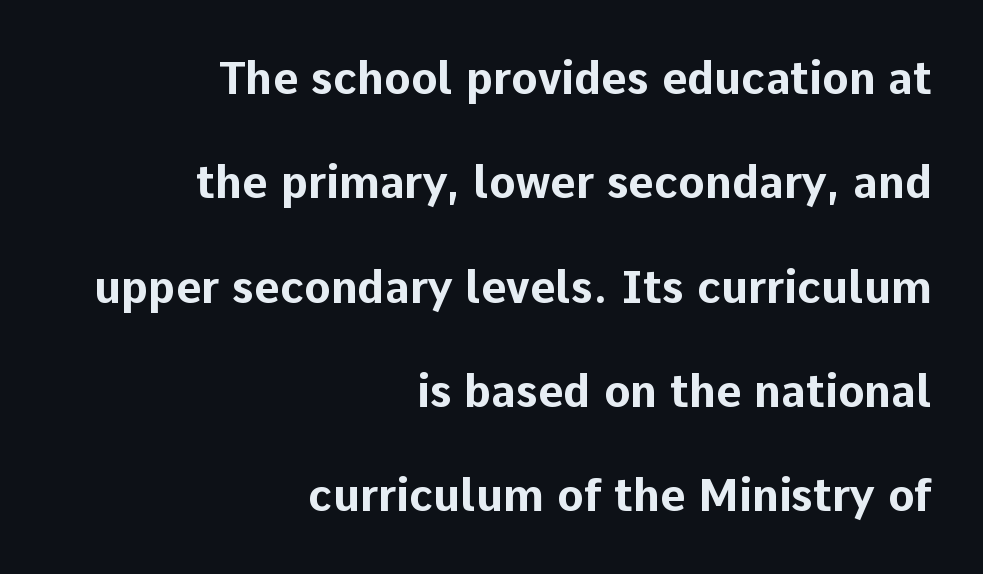
{"serif": "no", "italic": "no", "bold": "yes", "weight": "bold", "width": "normal", "stroke_contrast": "low", "x_height": "medium", "monospaced": "no", "underline": "no", "align": "right", "line_spacing": "loose", "line_spacing_ratio": 2.37, "letter_spacing": "normal", "letter_spacing_em": 0.0, "glyph_px": 44}
